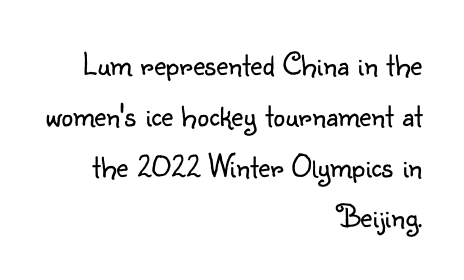
{"serif": "no", "italic": "no", "bold": "no", "weight": "light", "width": "normal", "stroke_contrast": "low", "x_height": "small", "monospaced": "no", "underline": "no", "align": "right", "line_spacing": "normal", "line_spacing_ratio": 1.54, "letter_spacing": "normal", "letter_spacing_em": 0.0, "glyph_px": 33}
